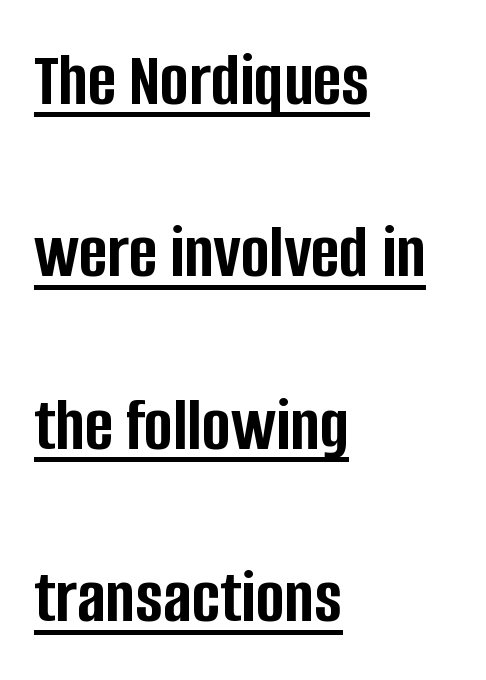
{"serif": "no", "italic": "no", "bold": "yes", "weight": "semibold", "width": "condensed", "stroke_contrast": "low", "x_height": "large", "monospaced": "no", "underline": "yes", "align": "left", "line_spacing": "loose", "line_spacing_ratio": 2.24, "letter_spacing": "normal", "letter_spacing_em": 0.0, "glyph_px": 77}
